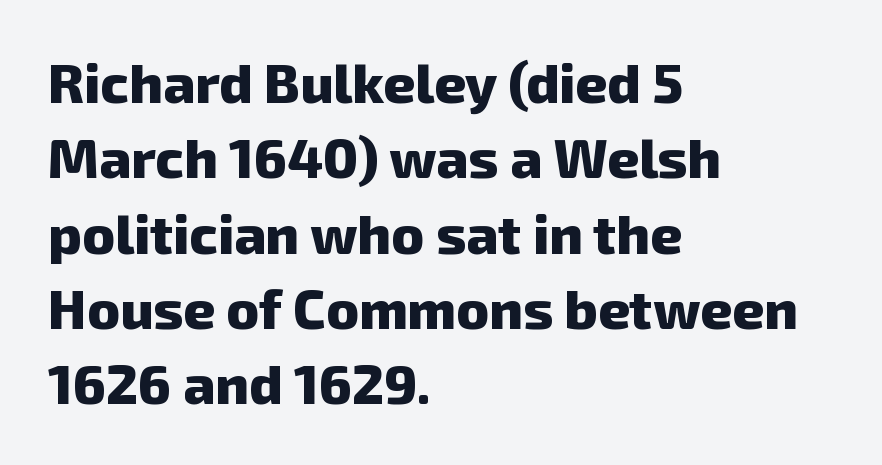
{"serif": "no", "bold": "yes", "weight": "heavy", "width": "normal", "stroke_contrast": "low", "x_height": "medium", "monospaced": "no", "underline": "no", "align": "left", "line_spacing": "normal", "line_spacing_ratio": 1.37, "letter_spacing": "normal", "letter_spacing_em": 0.0, "glyph_px": 55}
